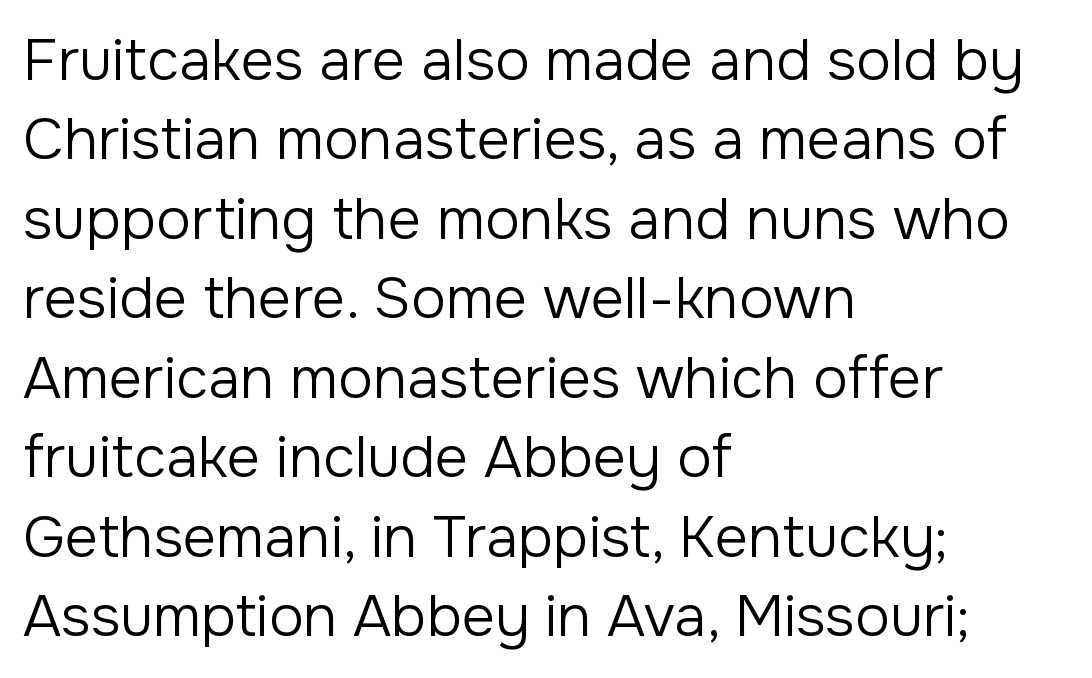
The image shows 58 px regular-weight sans-serif type, upright; set left-aligned, normal line spacing (1.37x), normal letter spacing, not underlined; low stroke contrast and a medium x-height.
